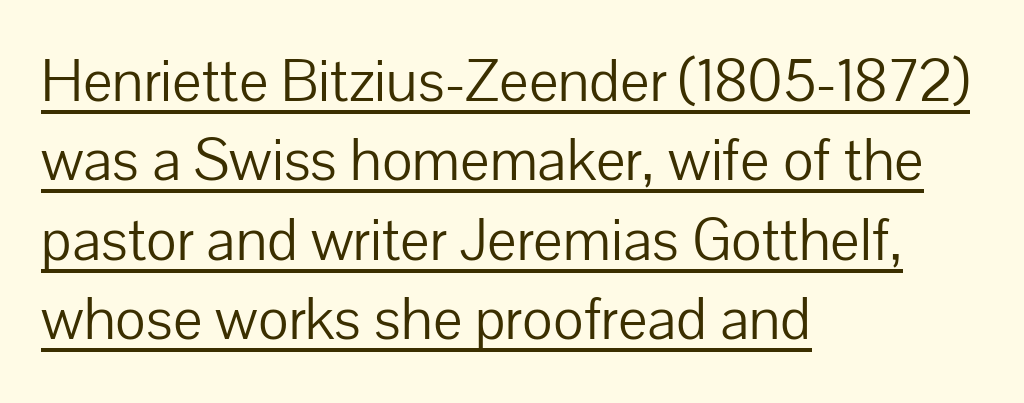
The image shows 62 px light sans-serif type, upright; set left-aligned, normal line spacing (1.28x), normal letter spacing, underlined; low stroke contrast and a medium x-height.
